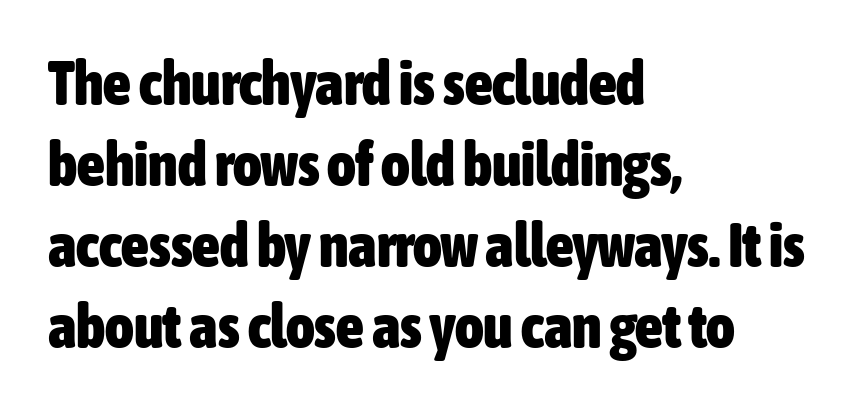
{"serif": "no", "italic": "no", "bold": "yes", "weight": "heavy", "width": "condensed", "stroke_contrast": "low", "x_height": "medium", "monospaced": "no", "underline": "no", "align": "left", "line_spacing": "normal", "line_spacing_ratio": 1.33, "letter_spacing": "normal", "letter_spacing_em": 0.0, "glyph_px": 61}
